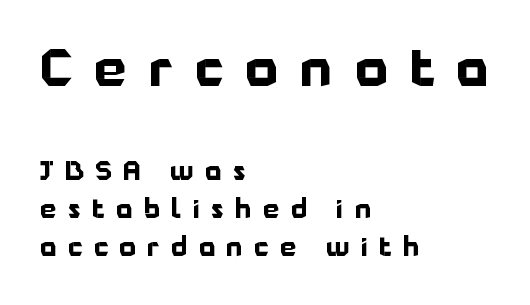
If you drew a line through each stem, it would be perfectly vertical. The face used here is proportionally spaced, like ordinary book or web type. This layout puts the oversized block above and the modest block below. Just letters on the line, the space beneath them empty.
